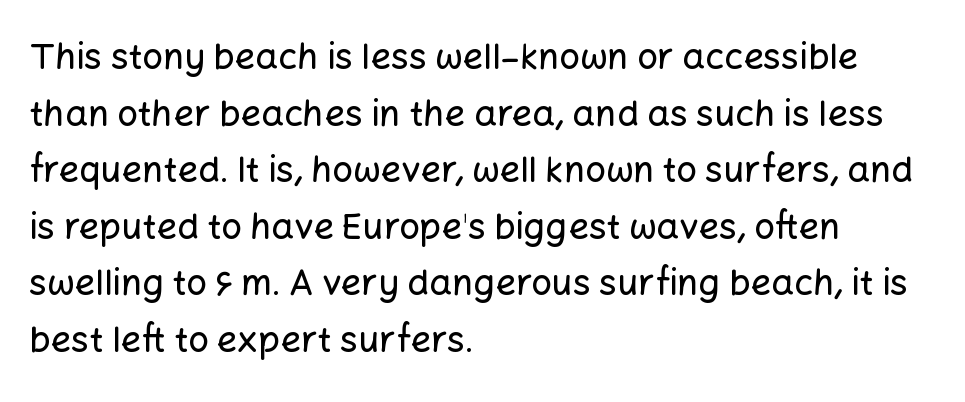
Note the varied advance widths — an 'i' is clearly narrower than an 'm'. The foot of each line stays bare and open. Check where the strokes stop: nothing finishes them off — pure sans. The lettering stays uniformly vertical, giving the passage a roman look. Spacing between characters is what you'd get straight out of the box. Leading matches the norm, producing a regular column.
